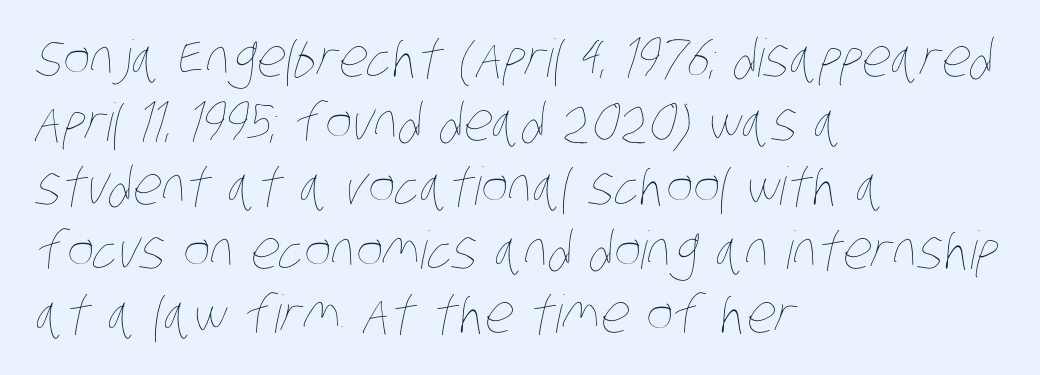
Q: Is the text bold? A: No.
Q: Is the text underlined? A: No.
Q: How is the paragraph aligned? A: Left-aligned.
Q: Is the spacing between letters normal or unusually wide? A: Normal.
Q: Width (condensed, normal, or wide)? A: Condensed.
Q: Stroke contrast? A: Low.
Q: x-height? A: Large.
Q: Monospaced? A: No.
